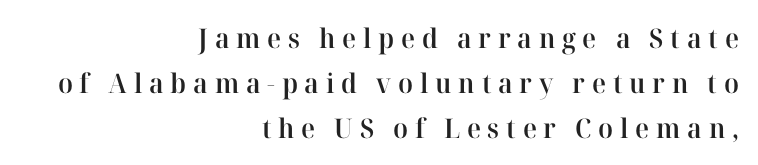
{"italic": "no", "bold": "semi", "underline": "no", "align": "right", "line_spacing": "normal", "line_spacing_ratio": 1.66, "letter_spacing": "wide", "letter_spacing_em": 0.25, "glyph_px": 27}
